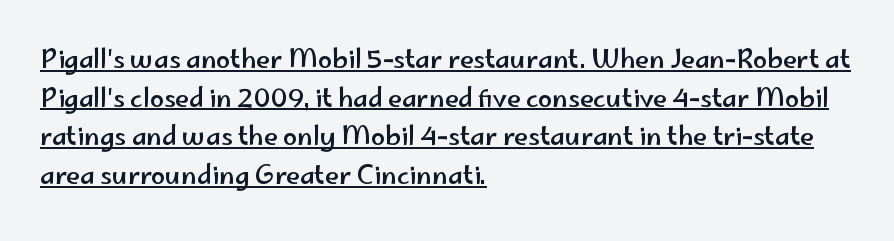
Each line starts at the same left margin while the right side varies. Compared with typical body copy, the letter spacing here is the same. Regarding leading, the lines here are spaced in the standard way. The letters stand upright; this is a roman face. The specimen includes a rule beneath the text block's lines.
